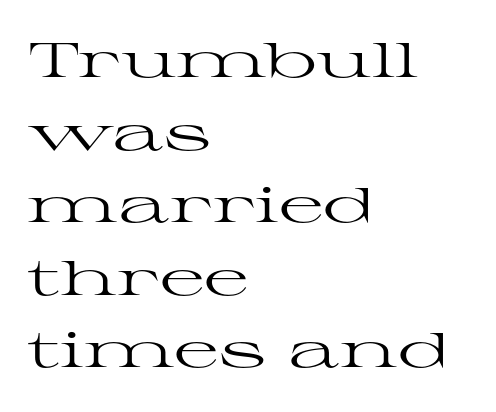
Q: Is the text bold? A: No.
Q: Is the text italic (slanted)? A: No, it is upright.
Q: Is the typeface a serif or a sans-serif typeface? A: Serif.
Q: Is the text underlined? A: No.
Q: How is the paragraph aligned? A: Left-aligned.
Q: Is the spacing between letters normal or unusually wide? A: Normal.
Q: Is the spacing between lines tight, normal or loose? A: Normal.
Q: Width (condensed, normal, or wide)? A: Wide.
Q: Stroke contrast? A: High.
Q: x-height? A: Medium.
Q: Monospaced? A: No.
